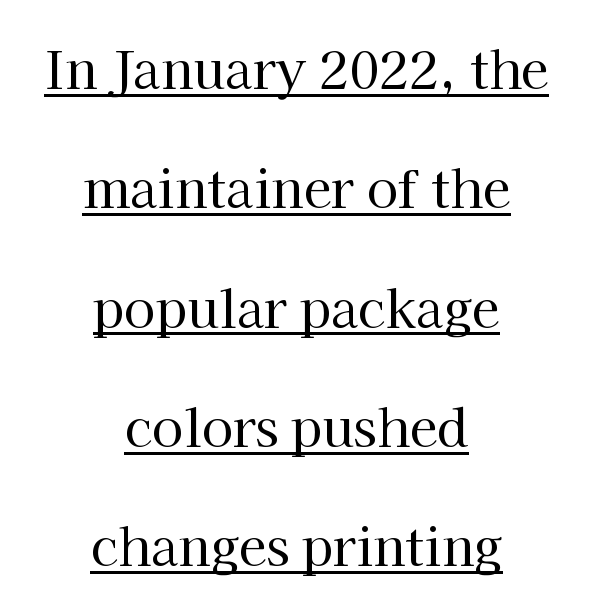
The image shows 51 px regular-weight serif type, upright; set centered, loose line spacing (2.34x), normal letter spacing, underlined; high stroke contrast and a medium x-height.
